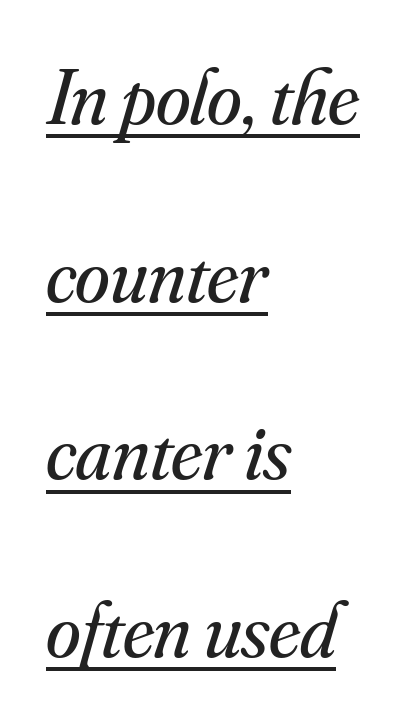
Q: Is the text bold? A: No.
Q: Is the text italic (slanted)? A: Yes, it leans right by about 16 degrees.
Q: Is the typeface a serif or a sans-serif typeface? A: Serif.
Q: Is the text underlined? A: Yes.
Q: How is the paragraph aligned? A: Left-aligned.
Q: Is the spacing between letters normal or unusually wide? A: Normal.
Q: Is the spacing between lines tight, normal or loose? A: Loose.
Q: Width (condensed, normal, or wide)? A: Normal.
Q: Stroke contrast? A: Medium.
Q: x-height? A: Small.
Q: Monospaced? A: No.
